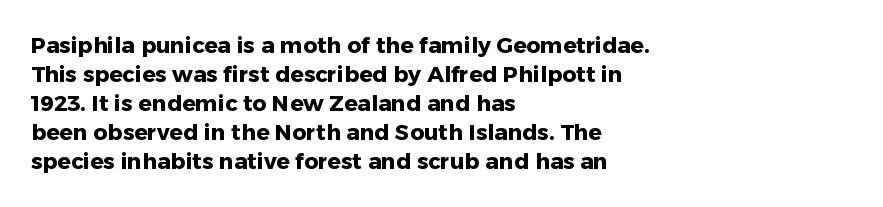
Q: Is the text bold? A: Yes.
Q: Is the text italic (slanted)? A: No, it is upright.
Q: Is the text underlined? A: No.
Q: How is the paragraph aligned? A: Left-aligned.
Q: Is the spacing between letters normal or unusually wide? A: Normal.
Q: Is the spacing between lines tight, normal or loose? A: Normal.
